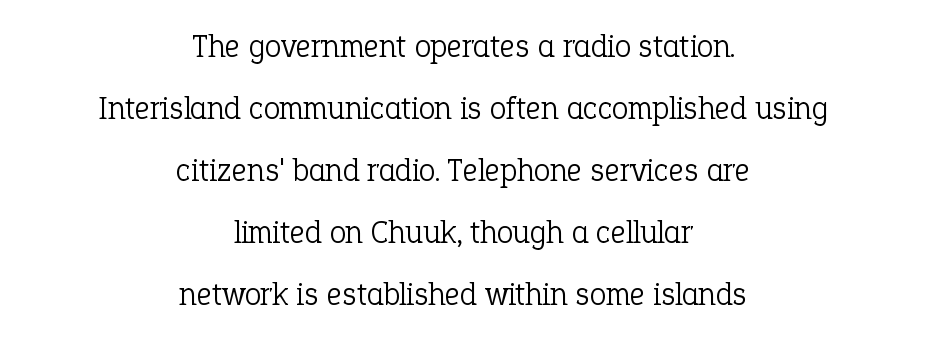
The image shows 33 px light serif type, upright; set centered, line spacing 1.88x, normal letter spacing, not underlined; low stroke contrast and a medium x-height.
